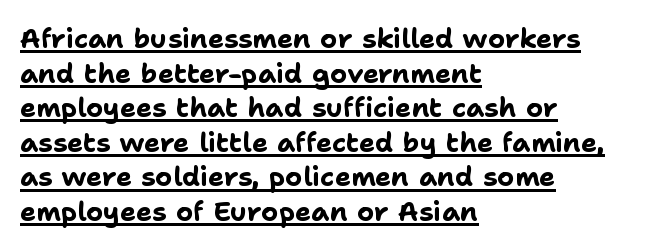
The image shows 27 px bold type, upright; set left-aligned, normal line spacing (1.28x), normal letter spacing, underlined.
